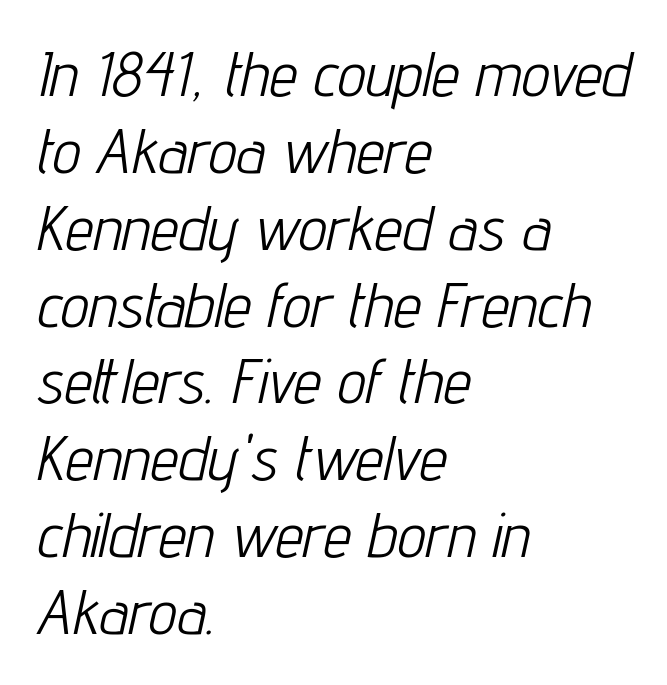
Caption: face not bold, strokes unweighted. Observe the ordinary spacing: letters are neighbours, not strangers. Does the lettering tilt? It does — this is italic. Each letter keeps its own natural width here, so spacing adapts to shape.
